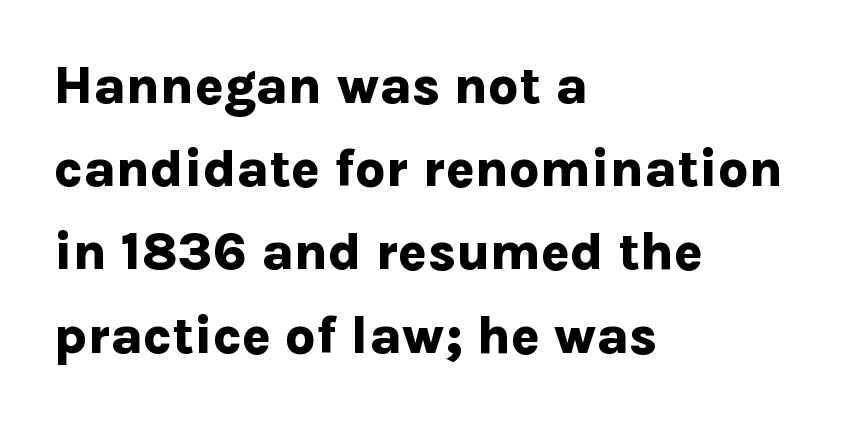
The rag falls on the right side of this text block. The letters advance in unequal steps, a hallmark of proportional type. These lines are composed in type without serifs. Students, this is bold: see how much ink each stroke carries.
